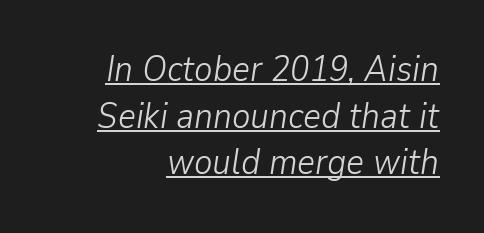
Looks like regular typesetting: each glyph gets only the width it needs. Vertically, the passage feels balanced, rows spaced as you'd expect. Italic: yes, the glyphs are oblique. What stands out about the letter spacing? Nothing — it is the standard amount. Compared with undecorated copy, this sample adds a rule below the words.
